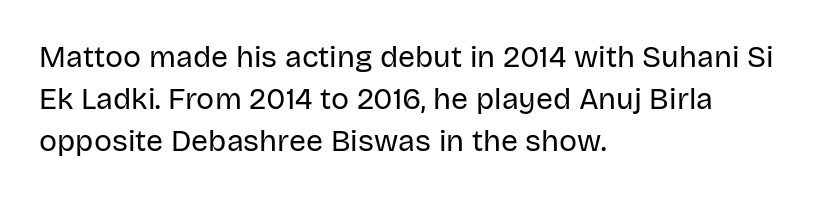
The image shows 30 px regular-weight sans-serif type, upright; set left-aligned, normal line spacing (1.4x), normal letter spacing, not underlined; low stroke contrast and a large x-height.
